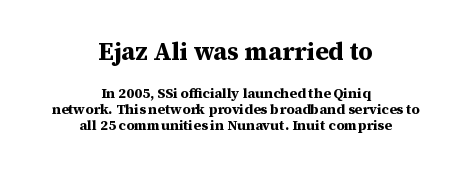
The image shows 25 px bold type, upright; set centered, tight line spacing (1.15x), normal letter spacing, not underlined; the first (top) block is 1.79x larger.
